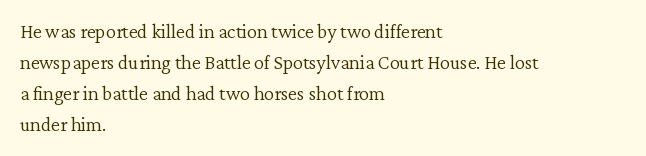
{"italic": "no", "bold": "no", "underline": "no", "align": "left", "line_spacing": "normal", "line_spacing_ratio": 1.55, "letter_spacing": "normal", "letter_spacing_em": 0.0, "glyph_px": 20}
